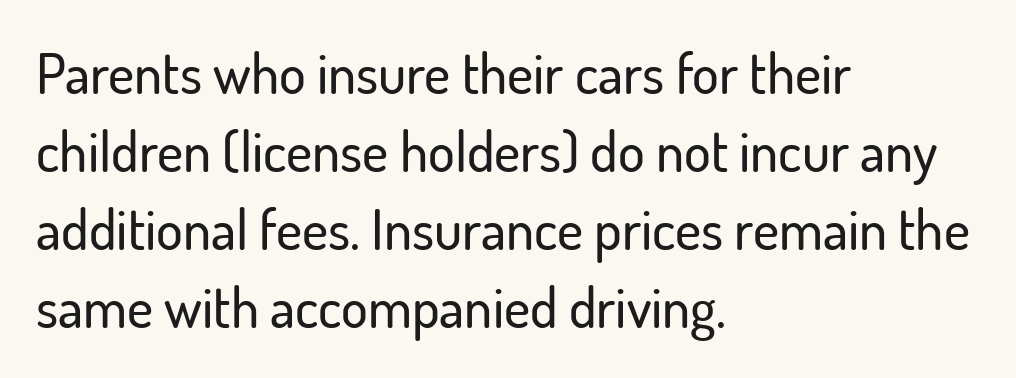
The image shows 56 px sans-serif type, upright; set left-aligned, normal line spacing (1.39x), normal letter spacing, not underlined; low stroke contrast and a small x-height.
